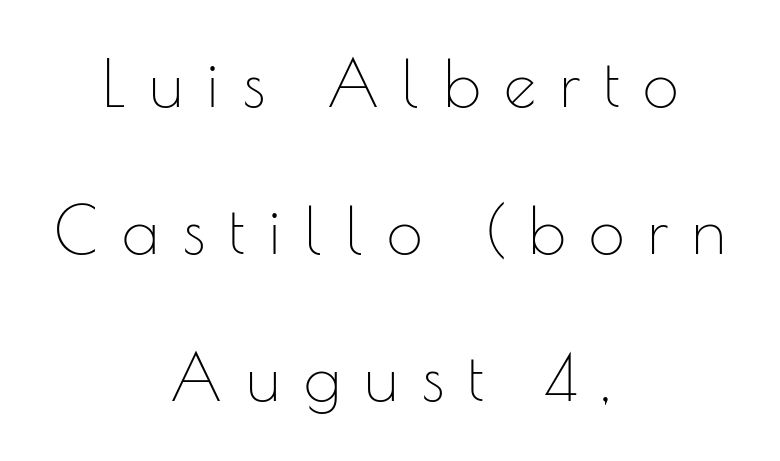
The image shows 64 px thin sans-serif type, upright; set centered, loose line spacing (2.3x), unusually wide letter spacing (+0.37 em), not underlined; low stroke contrast and a small x-height.
